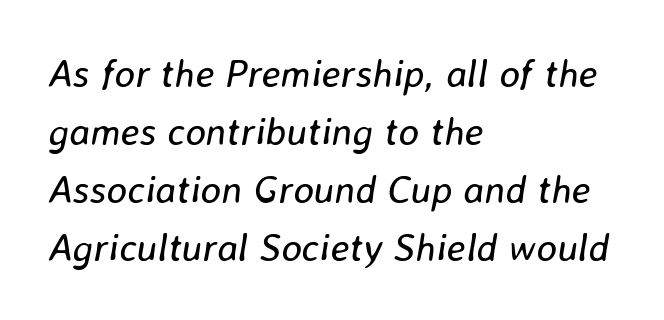
{"italic": "yes", "lean": "right", "slant_degrees": 8, "bold": "no", "weight": "regular", "width": "normal", "stroke_contrast": "low", "x_height": "medium", "monospaced": "no", "underline": "no", "align": "left", "line_spacing": "normal", "line_spacing_ratio": 1.49, "letter_spacing": "normal", "letter_spacing_em": 0.0, "glyph_px": 39}
